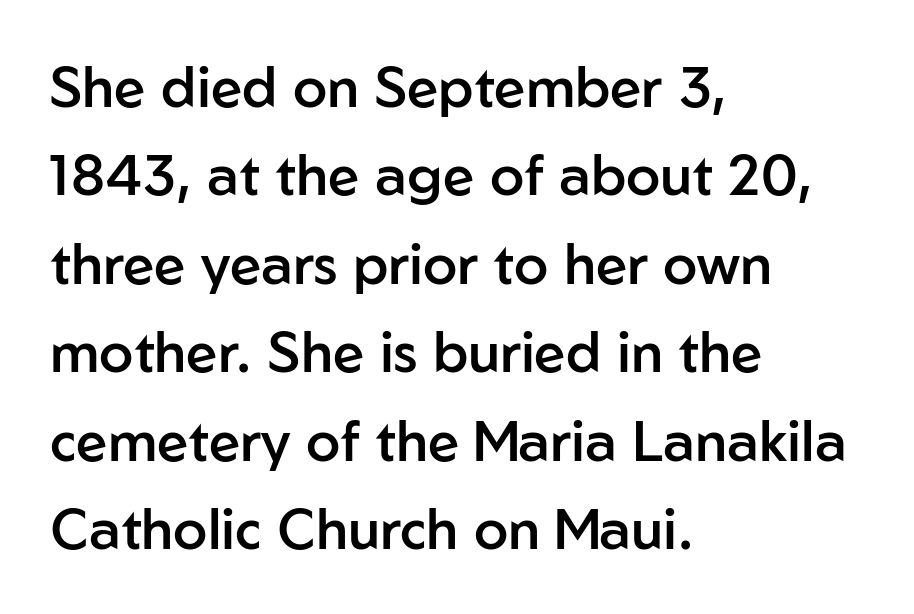
{"serif": "no", "italic": "no", "bold": "semi", "weight": "semibold", "width": "normal", "stroke_contrast": "low", "x_height": "medium", "monospaced": "no", "underline": "no", "align": "left", "line_spacing": "normal", "line_spacing_ratio": 1.58, "letter_spacing": "normal", "letter_spacing_em": 0.0, "glyph_px": 56}
